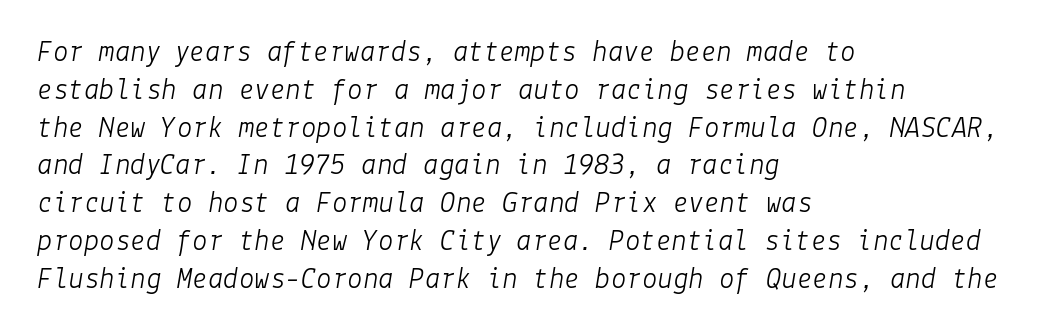
{"italic": "yes", "lean": "right", "slant_degrees": 9, "bold": "no", "weight": "light", "width": "normal", "stroke_contrast": "low", "x_height": "medium", "underline": "no", "align": "left", "line_spacing_ratio": 1.22, "letter_spacing": "normal", "letter_spacing_em": 0.0, "glyph_px": 31}
